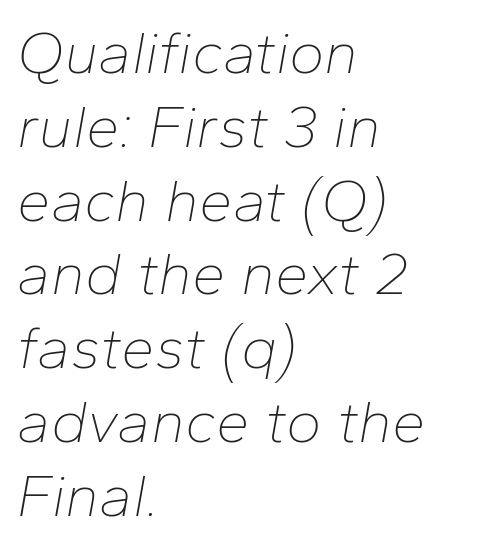
Q: Is the text bold? A: No.
Q: Is the text italic (slanted)? A: Yes, it leans right by about 10 degrees.
Q: Is the text underlined? A: No.
Q: How is the paragraph aligned? A: Left-aligned.
Q: Is the spacing between letters normal or unusually wide? A: Normal.
Q: Width (condensed, normal, or wide)? A: Normal.
Q: Stroke contrast? A: Low.
Q: x-height? A: Medium.
Q: Monospaced? A: No.
